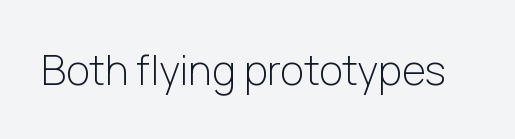
The image shows 41 px light sans-serif type, upright; set normal letter spacing, not underlined; low stroke contrast and a medium x-height.
